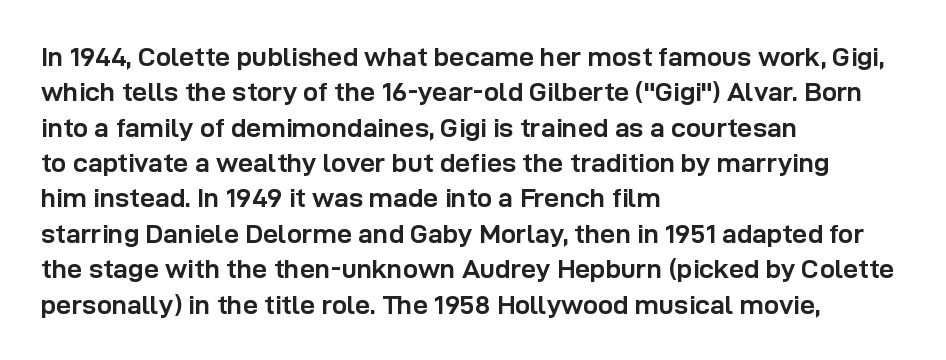
A clean baseline with only descenders dipping below it. These lines stack with their left ends in a neat column. Regular leading. Pretty heavy lettering here — definitely bold. Does extra space separate the letters? No, they use regular spacing.
